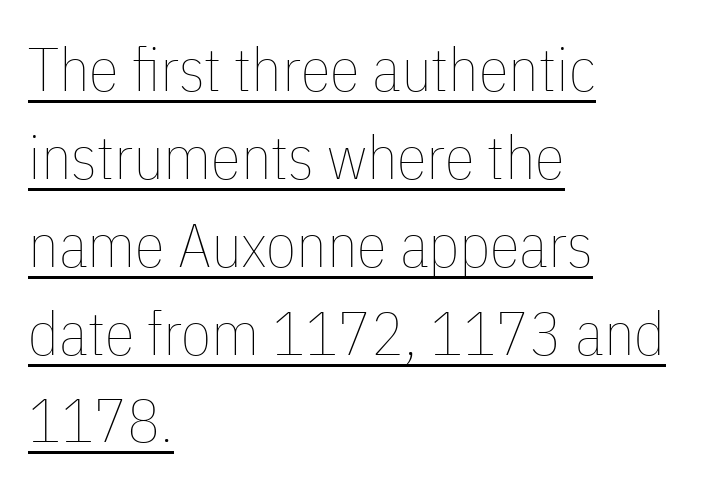
Stems here are at most as thick as an everyday book face. Italic: no, the glyphs are upright roman. A normal amount of white space separates one row of letters from the next. What decoration does the sample have? An underline. Notice how the passage keeps a crisp vertical edge on the left only. Students, note that the glyphs here touch the page at normal intervals.
